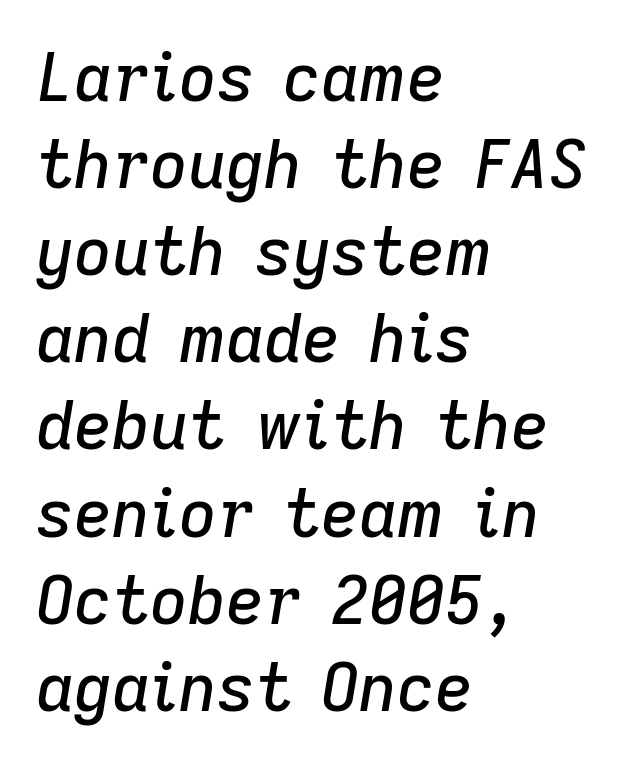
{"italic": "yes", "lean": "right", "slant_degrees": 9, "width": "normal", "stroke_contrast": "low", "x_height": "medium", "monospaced": "no", "underline": "no", "align": "left", "line_spacing": "normal", "line_spacing_ratio": 1.32, "letter_spacing": "normal", "letter_spacing_em": 0.0, "glyph_px": 66}
